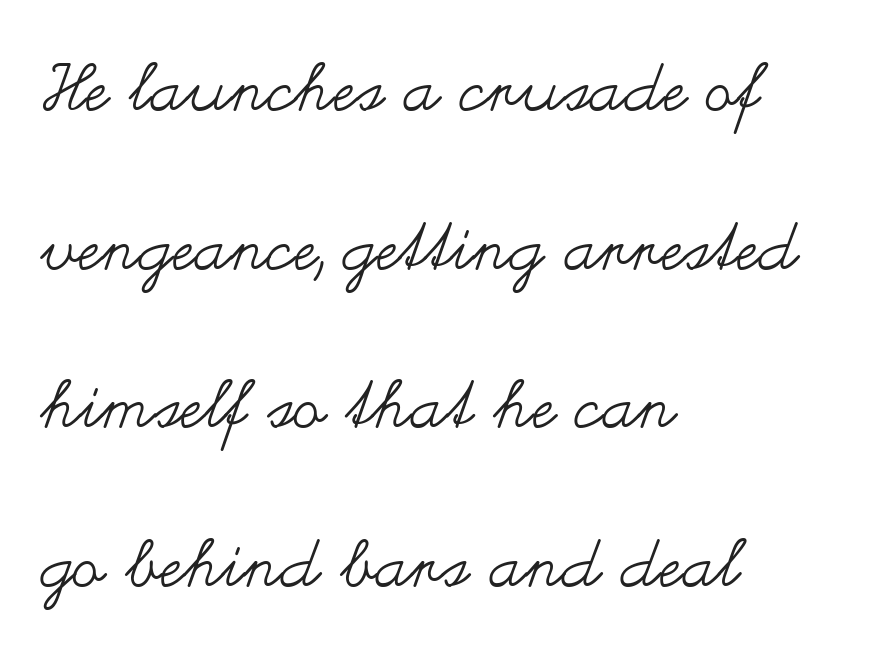
{"bold": "no", "weight": "regular", "width": "wide", "stroke_contrast": "medium", "x_height": "small", "monospaced": "no", "underline": "no", "align": "left", "line_spacing": "loose", "line_spacing_ratio": 2.44, "letter_spacing": "normal", "letter_spacing_em": 0.0, "glyph_px": 65}
